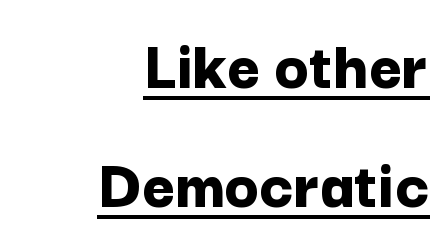
{"serif": "no", "italic": "no", "bold": "yes", "weight": "bold", "width": "normal", "stroke_contrast": "low", "x_height": "medium", "monospaced": "no", "underline": "yes", "align": "right", "line_spacing": "normal", "line_spacing_ratio": 1.67, "letter_spacing": "normal", "letter_spacing_em": 0.0, "glyph_px": 71}
